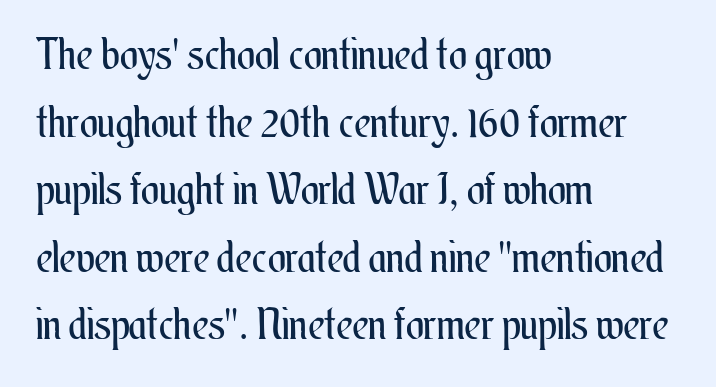
Q: Is the text bold? A: No.
Q: Is the text italic (slanted)? A: No, it is upright.
Q: Is the text underlined? A: No.
Q: How is the paragraph aligned? A: Left-aligned.
Q: Is the spacing between letters normal or unusually wide? A: Normal.
Q: Is the spacing between lines tight, normal or loose? A: Normal.
Q: Width (condensed, normal, or wide)? A: Condensed.
Q: Stroke contrast? A: Medium.
Q: x-height? A: Small.
Q: Monospaced? A: No.
